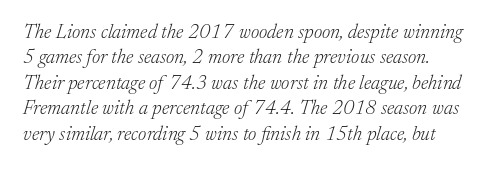
The image shows 20 px text type, italic (leaning right); set normal line spacing (1.27x), normal letter spacing, not underlined.
